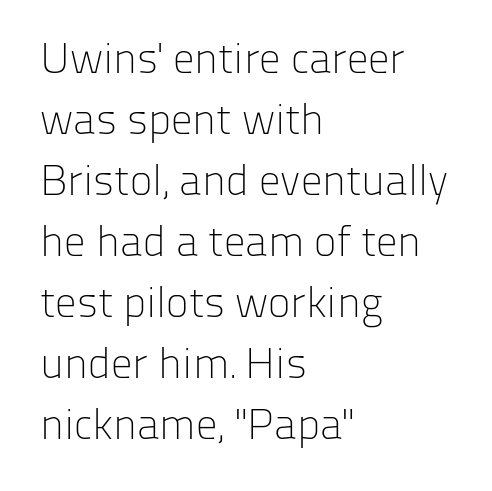
{"serif": "no", "italic": "no", "bold": "no", "weight": "light", "width": "normal", "stroke_contrast": "low", "x_height": "medium", "monospaced": "no", "underline": "no", "align": "left", "line_spacing": "normal", "line_spacing_ratio": 1.42, "letter_spacing": "normal", "letter_spacing_em": 0.0, "glyph_px": 43}
